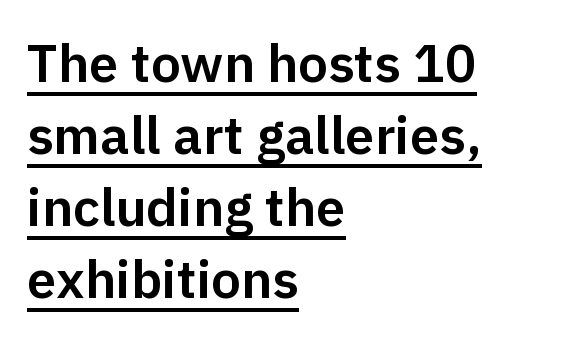
{"serif": "no", "italic": "no", "width": "normal", "stroke_contrast": "low", "x_height": "medium", "monospaced": "no", "underline": "yes", "align": "left", "line_spacing": "normal", "line_spacing_ratio": 1.36, "letter_spacing": "normal", "letter_spacing_em": 0.0, "glyph_px": 53}
